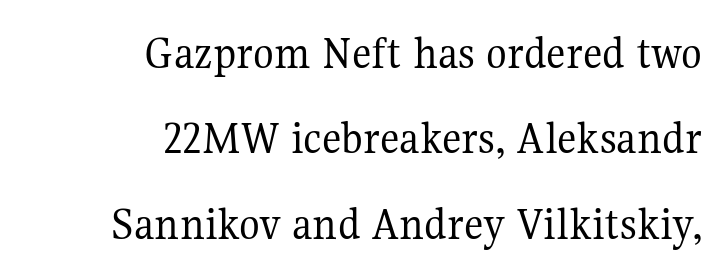
The image shows 48 px regular-weight serif type, upright; set right-aligned, line spacing 1.78x, normal letter spacing, not underlined; medium stroke contrast and a medium x-height.
